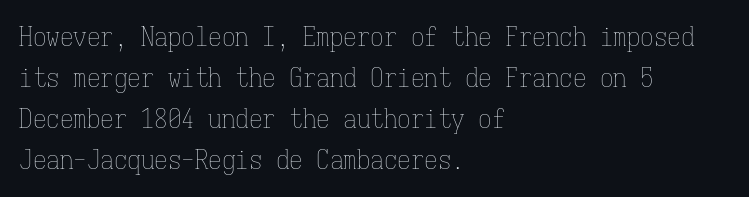
{"italic": "no", "bold": "no", "underline": "no", "align": "left", "line_spacing": "normal", "line_spacing_ratio": 1.52, "letter_spacing": "normal", "letter_spacing_em": 0.0, "glyph_px": 27}
